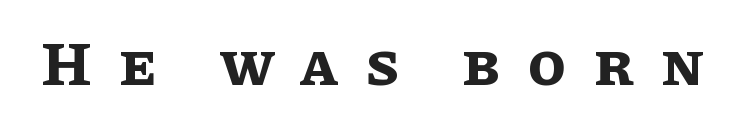
Q: Is the text bold? A: Yes.
Q: Is the text italic (slanted)? A: No, it is upright.
Q: Is the text underlined? A: No.
Q: Is the spacing between letters normal or unusually wide? A: Unusually wide.
Q: Width (condensed, normal, or wide)? A: Normal.
Q: Stroke contrast? A: Low.
Q: x-height? A: Large.
Q: Monospaced? A: No.
